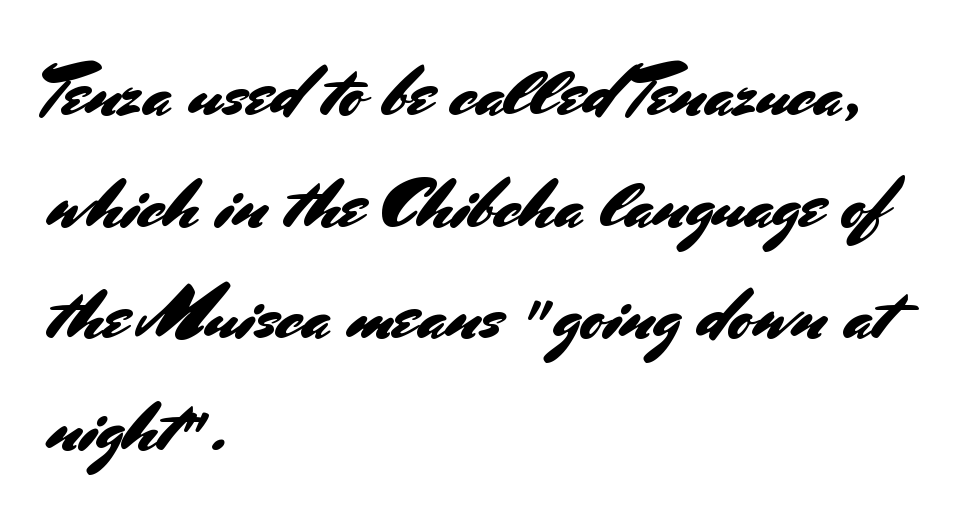
The image shows 72 px sans-serif type; set left-aligned, normal line spacing (1.55x), normal letter spacing, not underlined; medium stroke contrast and a small x-height.
